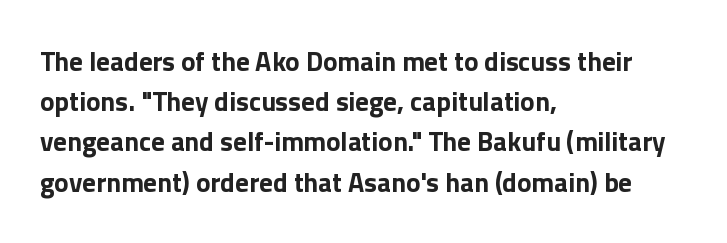
{"italic": "no", "bold": "yes", "underline": "no", "align": "left", "line_spacing": "normal", "line_spacing_ratio": 1.49, "letter_spacing": "normal", "letter_spacing_em": 0.0, "glyph_px": 27}
